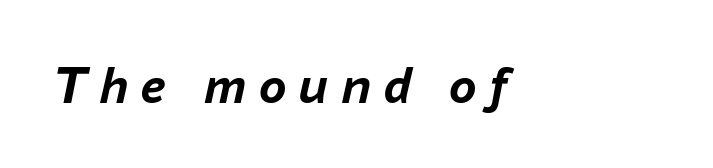
A typesetter would call this proportional, since set widths differ per character. Italic: yes, the glyphs are oblique. You'd pick this weight for a headline — it's a proper bold. The rag falls on the right side of this text block. Beneath every word, the page is bare. Here the glyphs are tracked loosely, breaking word shapes into spaced letters.
